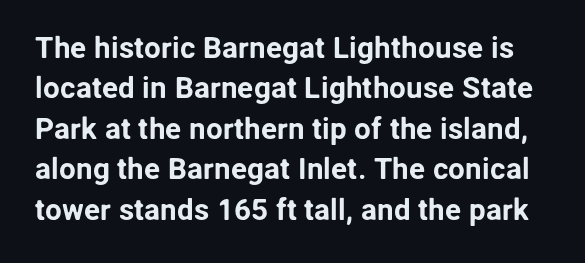
The image shows 30 px sans-serif type, upright; set normal line spacing (1.35x), normal letter spacing, not underlined; low stroke contrast and a medium x-height.
